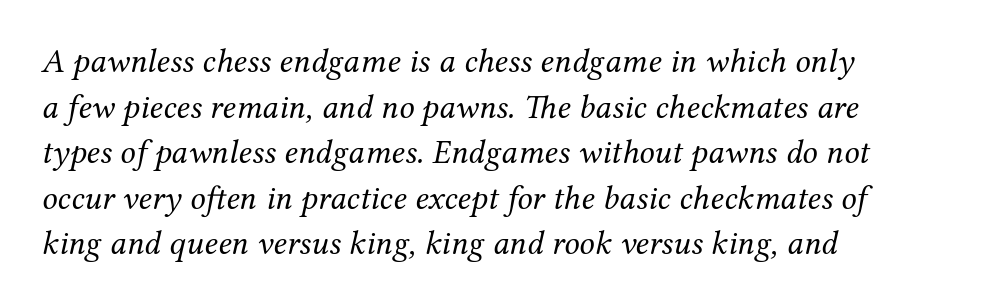
Q: Is the text bold? A: No.
Q: Is the text italic (slanted)? A: Yes, it leans right by about 12 degrees.
Q: Is the typeface a serif or a sans-serif typeface? A: Serif.
Q: Is the text underlined? A: No.
Q: How is the paragraph aligned? A: Left-aligned.
Q: Is the spacing between letters normal or unusually wide? A: Normal.
Q: Is the spacing between lines tight, normal or loose? A: Normal.
Q: Width (condensed, normal, or wide)? A: Normal.
Q: Stroke contrast? A: Medium.
Q: x-height? A: Medium.
Q: Monospaced? A: No.
